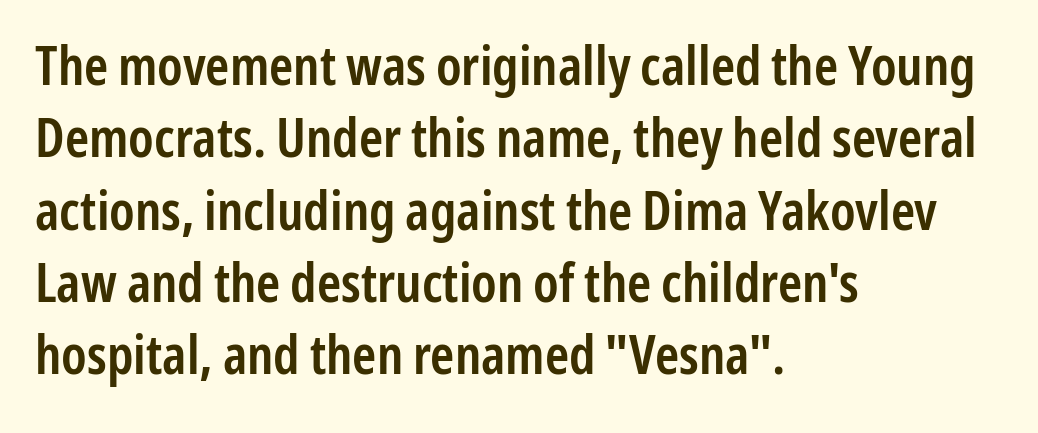
{"serif": "no", "italic": "no", "bold": "semi", "weight": "semibold", "width": "condensed", "stroke_contrast": "low", "x_height": "medium", "monospaced": "no", "underline": "no", "align": "left", "line_spacing": "normal", "line_spacing_ratio": 1.34, "letter_spacing": "normal", "letter_spacing_em": 0.0, "glyph_px": 54}
